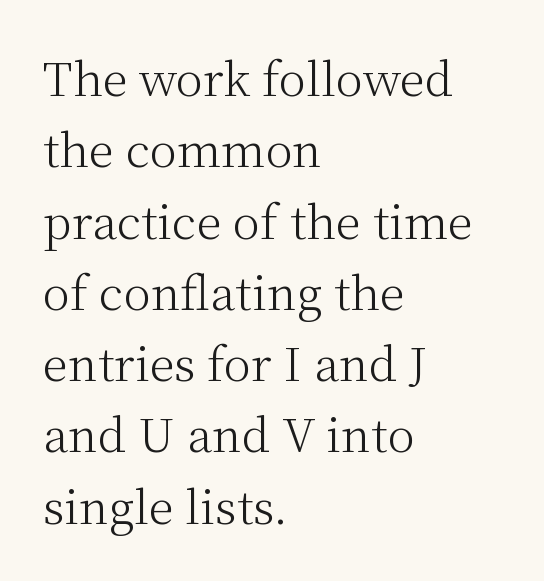
{"serif": "yes", "italic": "no", "bold": "no", "weight": "light", "width": "normal", "stroke_contrast": "medium", "x_height": "medium", "monospaced": "no", "underline": "no", "align": "left", "line_spacing": "normal", "line_spacing_ratio": 1.55, "letter_spacing": "normal", "letter_spacing_em": 0.0, "glyph_px": 46}
